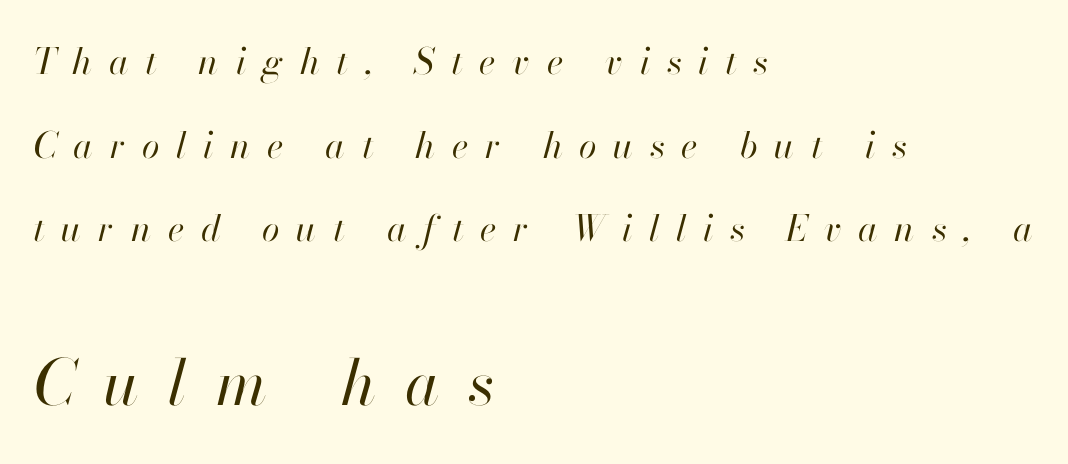
{"italic": "yes", "lean": "right", "slant_degrees": 13, "bold": "no", "weight": "regular", "width": "normal", "stroke_contrast": "high", "x_height": "small", "monospaced": "no", "underline": "no", "align": "left", "line_spacing": "loose", "line_spacing_ratio": 2.32, "letter_spacing": "wide", "letter_spacing_em": 0.46, "larger_block": "second", "size_ratio": 1.75, "glyph_px": 63}
